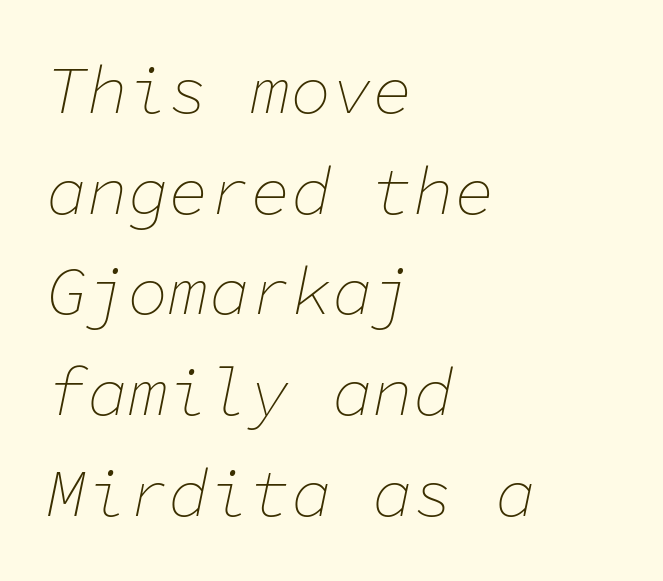
The image shows 68 px thin type, italic (leaning right), monospaced; set left-aligned, normal line spacing (1.48x), normal letter spacing, not underlined; low stroke contrast and a medium x-height.
